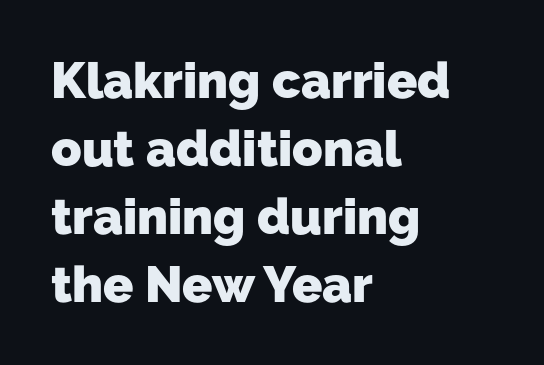
The paragraph has a hard left edge and a soft right edge. Regular leading. Glyph-to-glyph distance matches everyday printed text. Character widths vary here, with narrow letters taking less room than wide ones. Weight check: bold — yes, fully.
